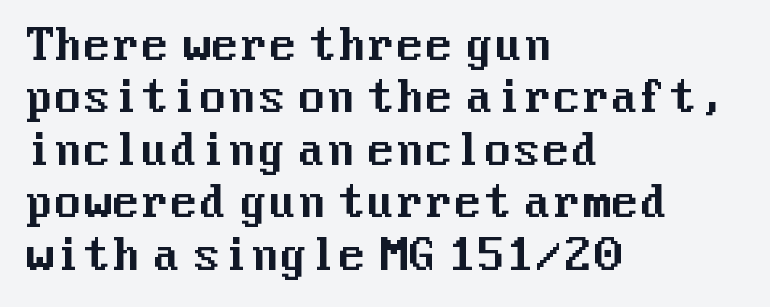
Serif or sans? Sans — the stroke terminals are bare. Has an underline been added? It has not. Compared with typical body copy, the letter spacing here is the same. Quick note: interline space is typical.
